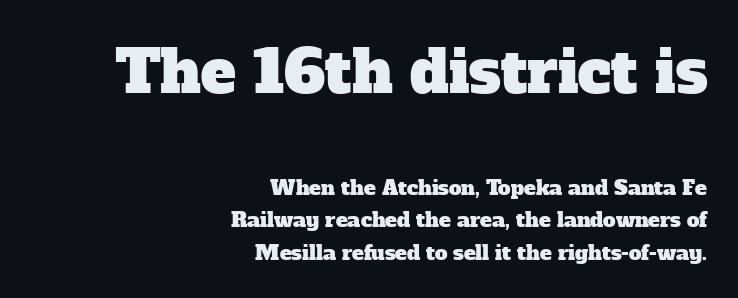
The rendering uses natural spacing where letterforms have individual widths. These lines stack with their right ends in a neat column. Nobody drew a line under any word here. Unlike a clean sans, this face finishes its strokes with serifs. This rendering leaves character spacing at its baseline value.
